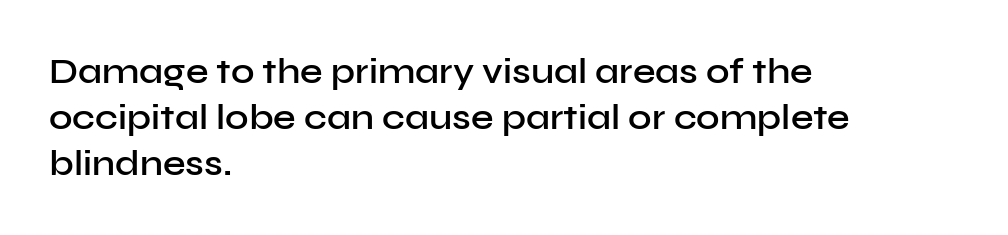
The image shows 36 px semibold sans-serif type, upright; set left-aligned, normal line spacing (1.28x), normal letter spacing, not underlined; low stroke contrast and a medium x-height.
